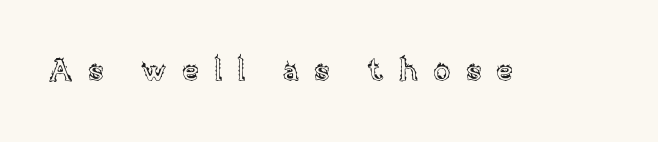
Q: Is the text italic (slanted)? A: No, it is upright.
Q: Is the text underlined? A: No.
Q: Is the spacing between letters normal or unusually wide? A: Unusually wide.
Q: Width (condensed, normal, or wide)? A: Normal.
Q: x-height? A: Large.
Q: Monospaced? A: No.
